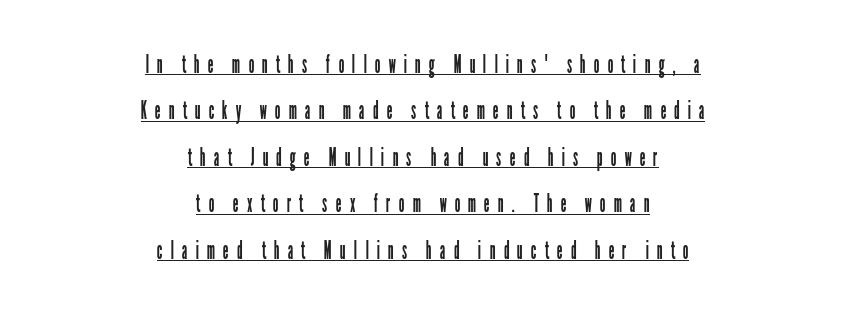
{"italic": "no", "bold": "no", "underline": "yes", "align": "center", "line_spacing_ratio": 1.86, "letter_spacing": "wide", "letter_spacing_em": 0.32, "glyph_px": 25}
